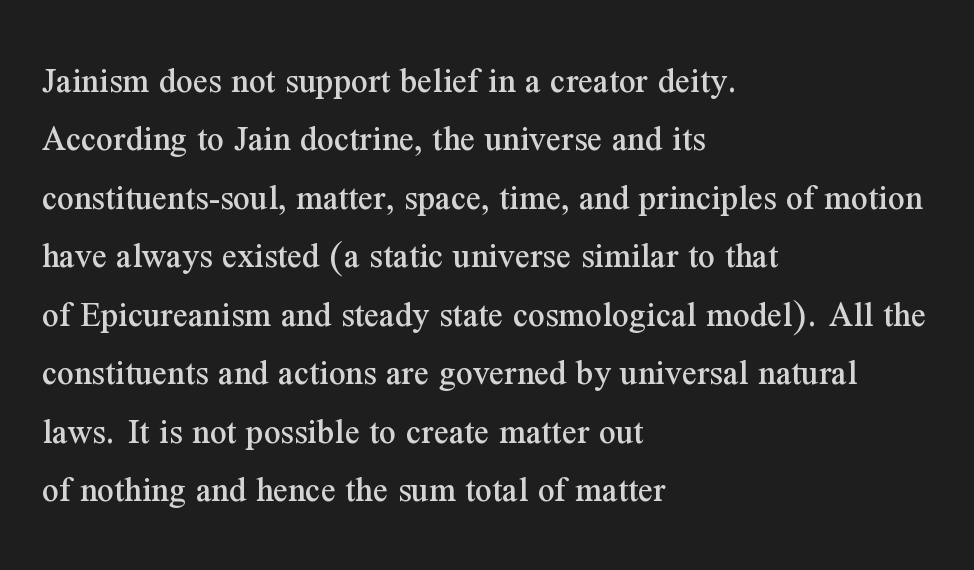
Q: Is the text italic (slanted)? A: No, it is upright.
Q: Is the typeface a serif or a sans-serif typeface? A: Serif.
Q: Is the text underlined? A: No.
Q: How is the paragraph aligned? A: Left-aligned.
Q: Is the spacing between letters normal or unusually wide? A: Normal.
Q: Is the spacing between lines tight, normal or loose? A: Normal.
Q: Width (condensed, normal, or wide)? A: Normal.
Q: Stroke contrast? A: Medium.
Q: x-height? A: Medium.
Q: Monospaced? A: No.
